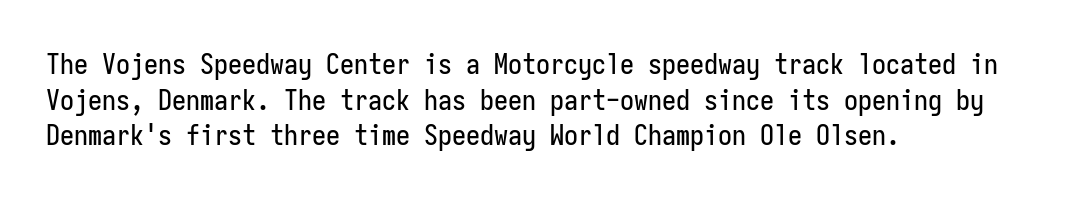
{"serif": "no", "italic": "no", "width": "condensed", "stroke_contrast": "low", "x_height": "medium", "monospaced": "yes", "underline": "no", "align": "left", "line_spacing": "normal", "line_spacing_ratio": 1.27, "letter_spacing": "normal", "letter_spacing_em": 0.0, "glyph_px": 28}
